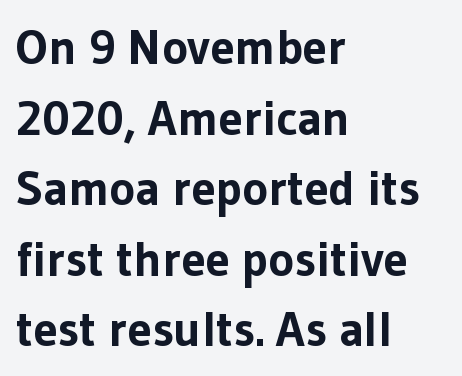
Q: Is the text bold? A: Yes.
Q: Is the text italic (slanted)? A: No, it is upright.
Q: Is the typeface a serif or a sans-serif typeface? A: Sans-serif.
Q: Is the text underlined? A: No.
Q: How is the paragraph aligned? A: Left-aligned.
Q: Is the spacing between letters normal or unusually wide? A: Normal.
Q: Is the spacing between lines tight, normal or loose? A: Normal.
Q: Width (condensed, normal, or wide)? A: Normal.
Q: Stroke contrast? A: Low.
Q: x-height? A: Medium.
Q: Monospaced? A: No.
